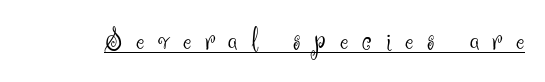
{"serif": "no", "italic": "no", "bold": "no", "weight": "light", "width": "normal", "stroke_contrast": "medium", "x_height": "small", "monospaced": "no", "underline": "yes", "letter_spacing": "wide", "letter_spacing_em": 0.45, "glyph_px": 31}
